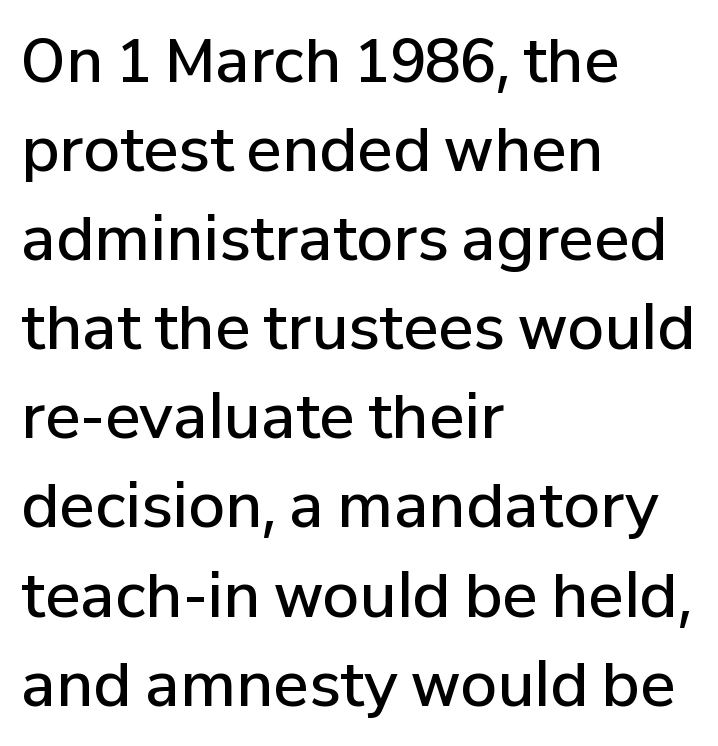
{"serif": "no", "italic": "no", "bold": "semi", "weight": "semibold", "width": "normal", "stroke_contrast": "low", "x_height": "medium", "monospaced": "no", "underline": "no", "align": "left", "line_spacing": "normal", "line_spacing_ratio": 1.51, "letter_spacing": "normal", "letter_spacing_em": 0.0, "glyph_px": 59}
